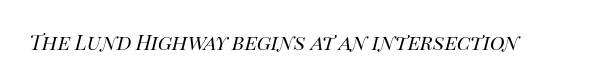
Observe the lean: these are italic letterforms. Bare-footed words on every line. Does extra space separate the letters? No, they use regular spacing. No chunkiness to these letters — they're not bold.
